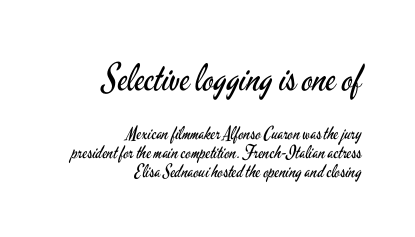
{"serif": "no", "bold": "no", "weight": "regular", "width": "condensed", "stroke_contrast": "low", "x_height": "small", "monospaced": "no", "underline": "no", "align": "right", "line_spacing": "tight", "line_spacing_ratio": 1.04, "letter_spacing": "normal", "letter_spacing_em": 0.0, "larger_block": "first", "size_ratio": 2.06, "glyph_px": 37}
